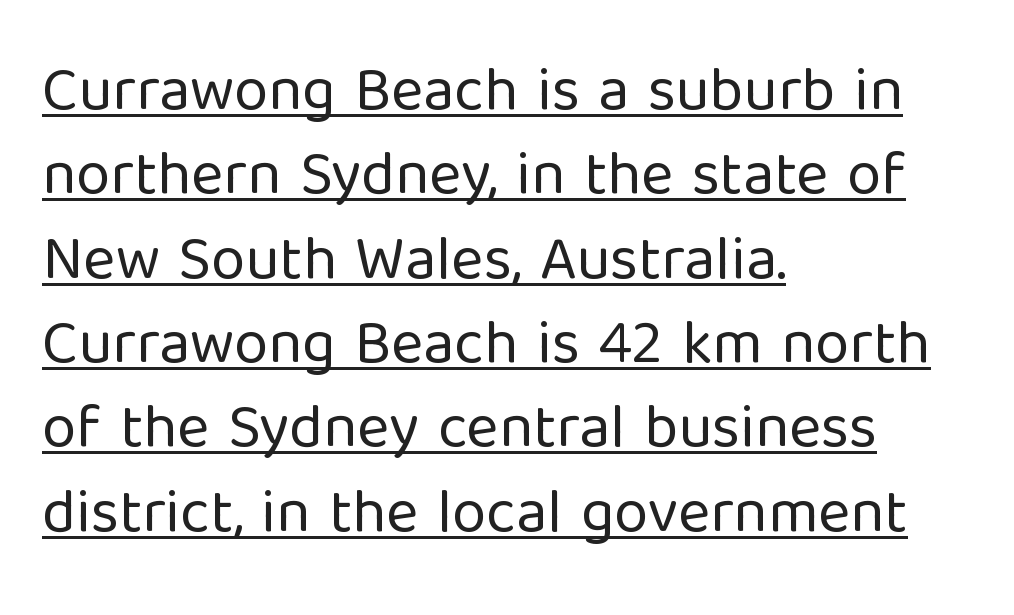
Q: Is the text bold? A: No.
Q: Is the text italic (slanted)? A: No, it is upright.
Q: Is the typeface a serif or a sans-serif typeface? A: Sans-serif.
Q: Is the text underlined? A: Yes.
Q: How is the paragraph aligned? A: Left-aligned.
Q: Is the spacing between letters normal or unusually wide? A: Normal.
Q: Is the spacing between lines tight, normal or loose? A: Normal.
Q: Width (condensed, normal, or wide)? A: Normal.
Q: Stroke contrast? A: Low.
Q: x-height? A: Medium.
Q: Monospaced? A: No.
